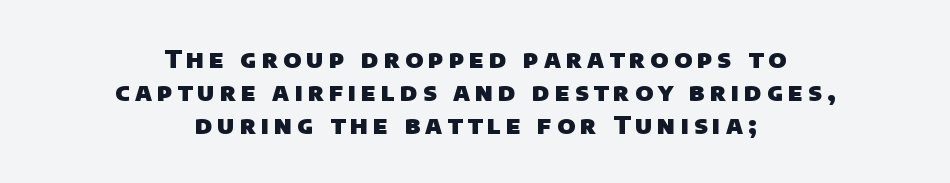
{"bold": "yes", "underline": "no", "align": "center", "line_spacing": "normal", "line_spacing_ratio": 1.33, "letter_spacing": "wide", "letter_spacing_em": 0.2, "glyph_px": 25}
